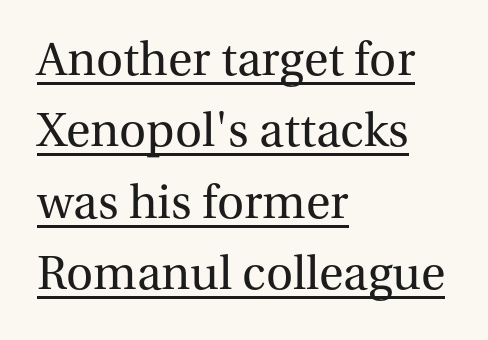
The image shows 50 px regular-weight serif type, upright; set left-aligned, normal line spacing (1.43x), normal letter spacing, underlined; medium stroke contrast and a medium x-height.
